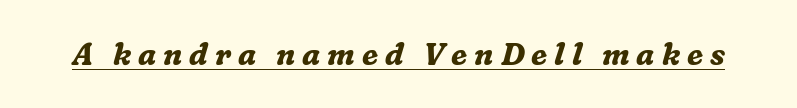
Q: Is the text bold? A: Yes.
Q: Is the text italic (slanted)? A: Yes, it leans right by about 16 degrees.
Q: Is the typeface a serif or a sans-serif typeface? A: Serif.
Q: Is the text underlined? A: Yes.
Q: Is the spacing between letters normal or unusually wide? A: Unusually wide.
Q: Width (condensed, normal, or wide)? A: Normal.
Q: Stroke contrast? A: Medium.
Q: x-height? A: Medium.
Q: Monospaced? A: No.
